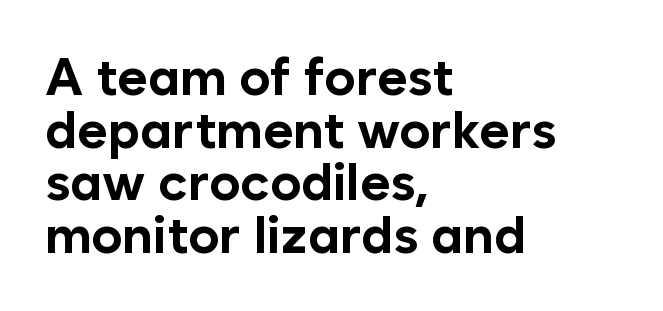
The image shows 52 px bold sans-serif type, upright; set left-aligned, tight line spacing (1.01x), normal letter spacing, not underlined; low stroke contrast and a medium x-height.
